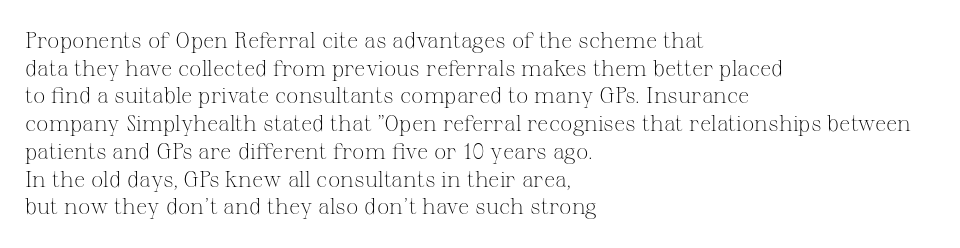
Q: Is the text bold? A: No.
Q: Is the text italic (slanted)? A: No, it is upright.
Q: Is the text underlined? A: No.
Q: How is the paragraph aligned? A: Left-aligned.
Q: Is the spacing between letters normal or unusually wide? A: Normal.
Q: Is the spacing between lines tight, normal or loose? A: Normal.
